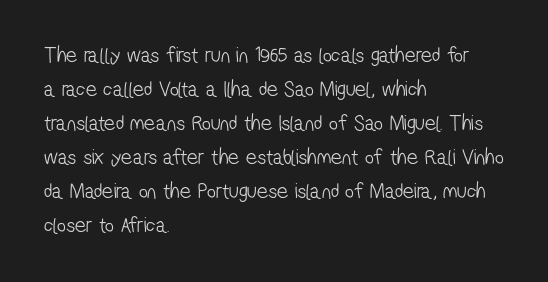
The image shows 22 px text type; set left-aligned, normal line spacing (1.55x), normal letter spacing, not underlined.
